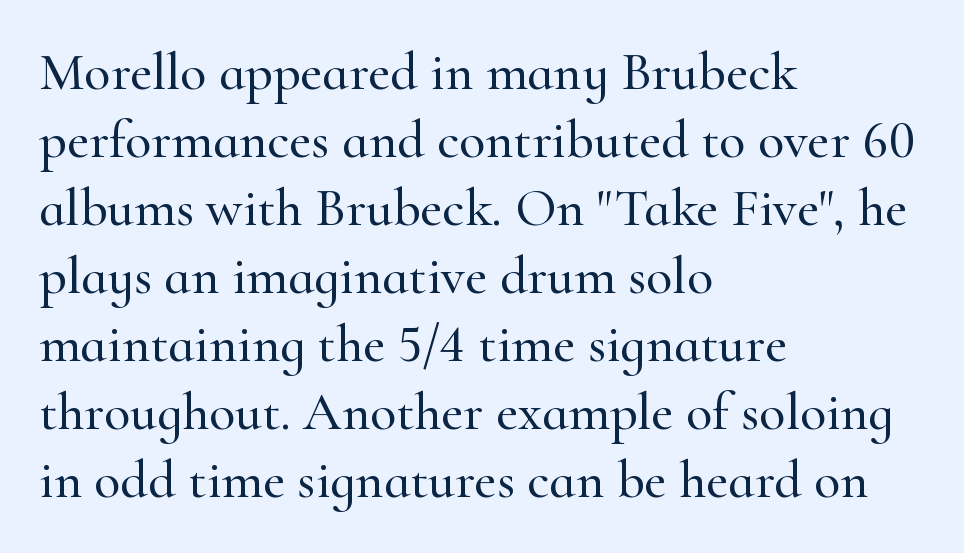
The passage shown has conventional tracking throughout. The rows are spaced the way most documents space them. Beneath every word, the page is bare. The passage shown is typed in a proportional face where columns would drift. Nope, not italic — everything's standing straight.
